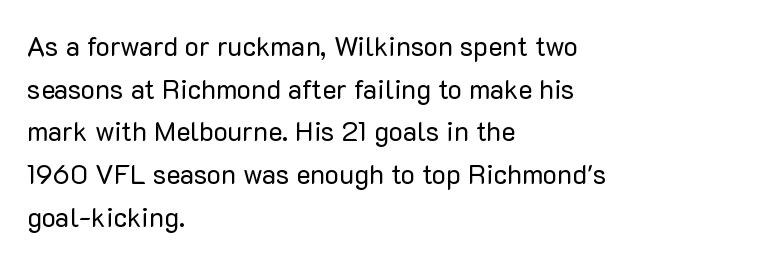
{"italic": "no", "bold": "no", "underline": "no", "align": "left", "line_spacing": "normal", "line_spacing_ratio": 1.58, "letter_spacing": "normal", "letter_spacing_em": 0.0, "glyph_px": 27}
